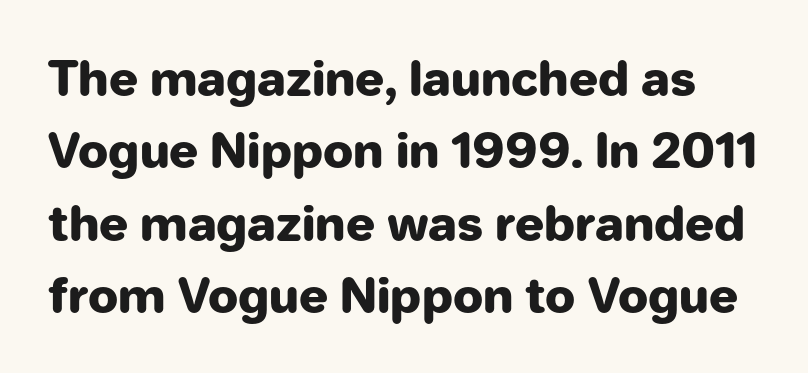
Q: Is the text bold? A: Yes.
Q: Is the text italic (slanted)? A: No, it is upright.
Q: Is the typeface a serif or a sans-serif typeface? A: Sans-serif.
Q: Is the text underlined? A: No.
Q: Is the spacing between letters normal or unusually wide? A: Normal.
Q: Is the spacing between lines tight, normal or loose? A: Normal.
Q: Width (condensed, normal, or wide)? A: Normal.
Q: Stroke contrast? A: Low.
Q: x-height? A: Medium.
Q: Monospaced? A: No.
